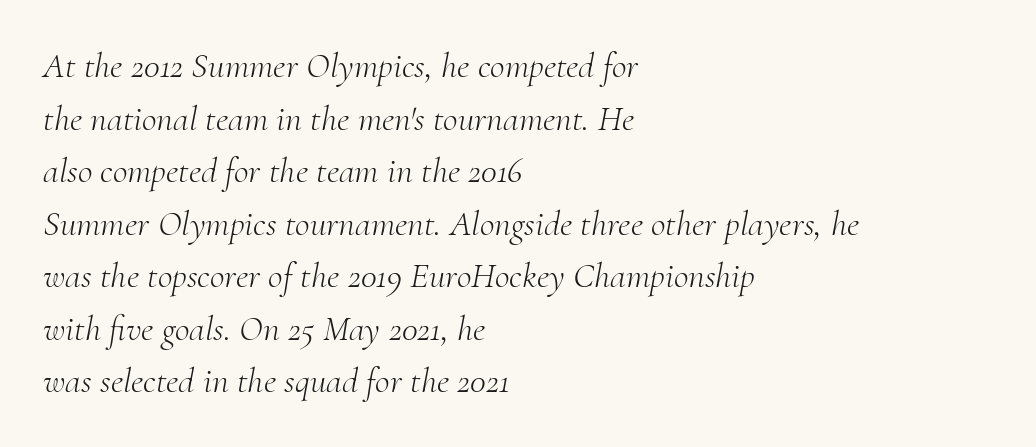
The image shows 36 px light serif type, italic (leaning right); set left-aligned, normal line spacing (1.46x), normal letter spacing, not underlined; medium stroke contrast and a small x-height.
